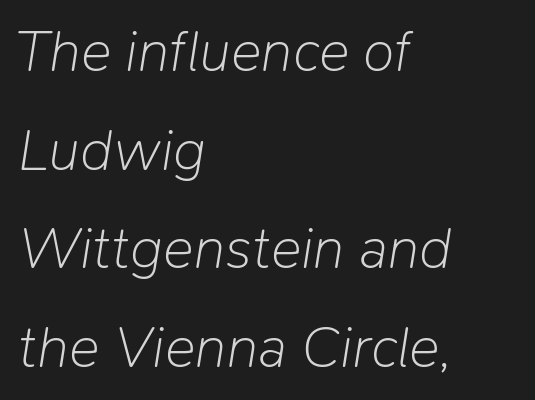
{"italic": "yes", "lean": "right", "slant_degrees": 9, "bold": "no", "weight": "light", "width": "normal", "stroke_contrast": "low", "x_height": "medium", "monospaced": "no", "underline": "no", "align": "left", "line_spacing": "normal", "line_spacing_ratio": 1.7, "letter_spacing": "normal", "letter_spacing_em": 0.0, "glyph_px": 58}
